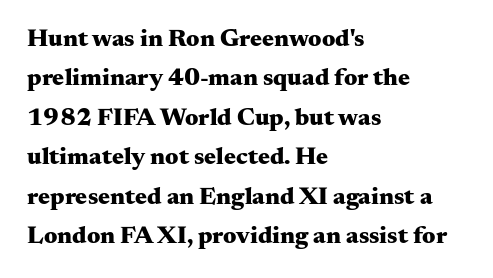
Q: Is the text bold? A: Yes.
Q: Is the text italic (slanted)? A: No, it is upright.
Q: Is the text underlined? A: No.
Q: How is the paragraph aligned? A: Left-aligned.
Q: Is the spacing between letters normal or unusually wide? A: Normal.
Q: Is the spacing between lines tight, normal or loose? A: Normal.
